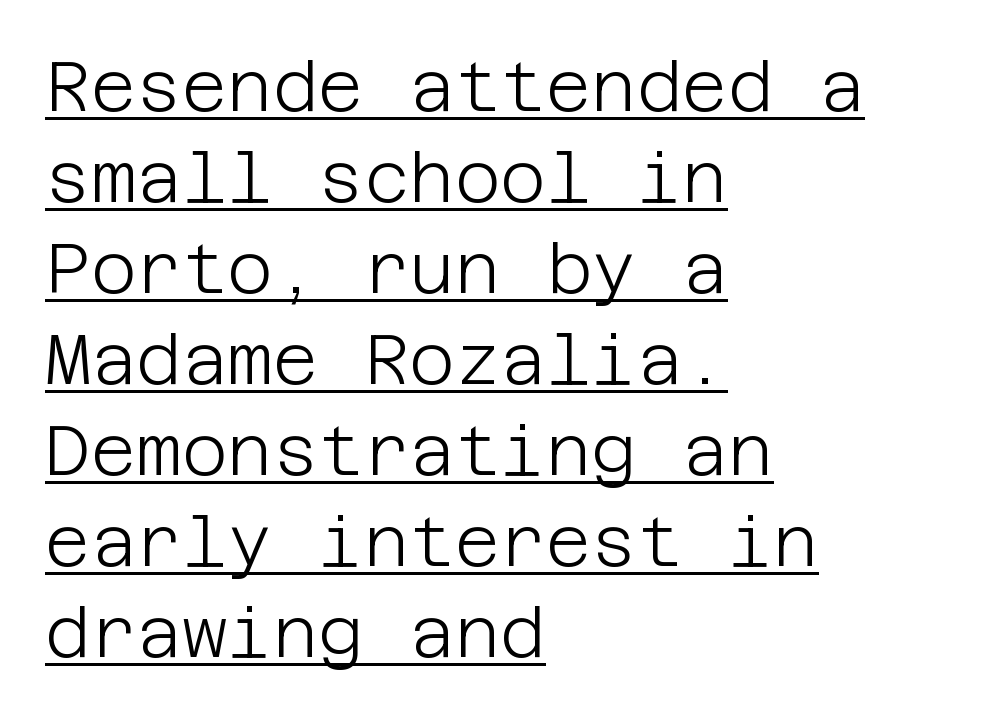
Designer's note — italics off, roman on. The specimen includes a rule beneath the text block's lines. Classification — sans serif. The lines sit at an ordinary, default distance from one another. The passage is arranged the way most books set body copy — flush left.
